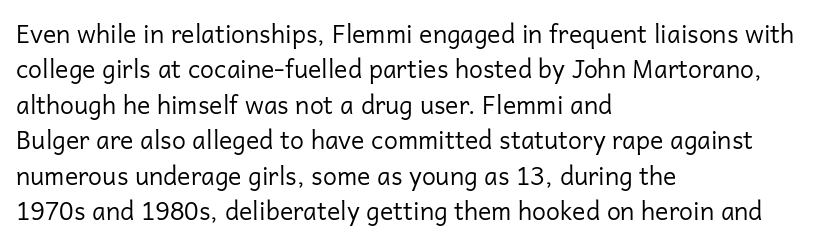
{"italic": "no", "bold": "no", "underline": "no", "align": "left", "line_spacing": "normal", "line_spacing_ratio": 1.42, "letter_spacing": "normal", "letter_spacing_em": 0.0, "glyph_px": 25}
